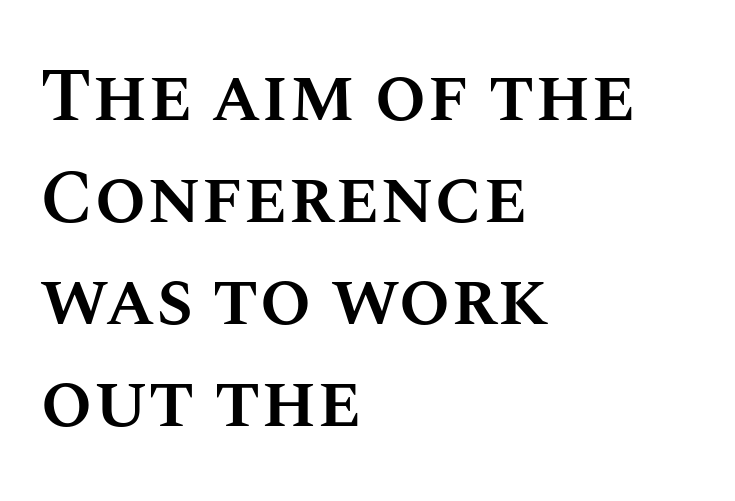
The image shows 75 px semibold type, upright; set left-aligned, normal line spacing (1.36x), normal letter spacing, not underlined; medium stroke contrast and a large x-height.
